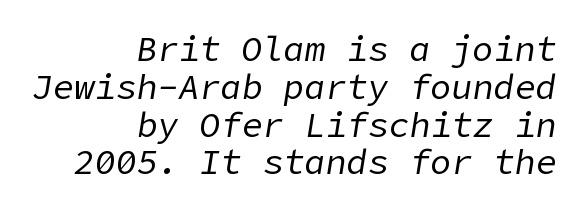
Q: Is the text bold? A: No.
Q: Is the text italic (slanted)? A: Yes, it leans right by about 9 degrees.
Q: Is the text underlined? A: No.
Q: How is the paragraph aligned? A: Right-aligned.
Q: Is the spacing between letters normal or unusually wide? A: Normal.
Q: Is the spacing between lines tight, normal or loose? A: Tight.
Q: Width (condensed, normal, or wide)? A: Normal.
Q: Stroke contrast? A: Low.
Q: x-height? A: Medium.
